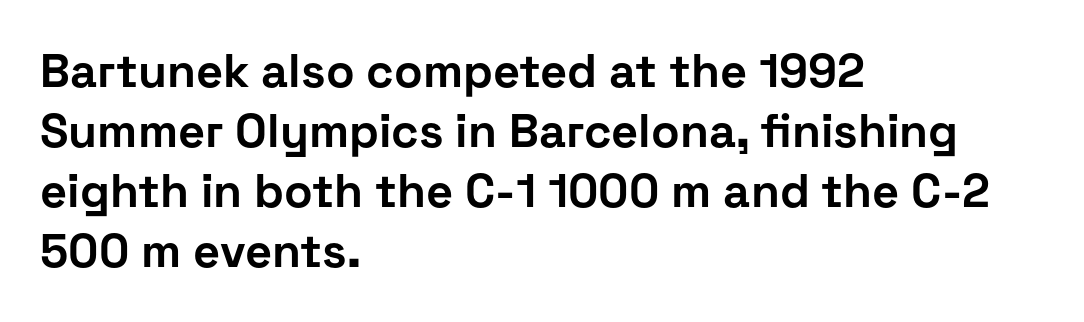
Q: Is the text bold? A: Yes.
Q: Is the text italic (slanted)? A: No, it is upright.
Q: Is the typeface a serif or a sans-serif typeface? A: Sans-serif.
Q: Is the text underlined? A: No.
Q: How is the paragraph aligned? A: Left-aligned.
Q: Is the spacing between letters normal or unusually wide? A: Normal.
Q: Is the spacing between lines tight, normal or loose? A: Normal.
Q: Width (condensed, normal, or wide)? A: Normal.
Q: Stroke contrast? A: Low.
Q: x-height? A: Medium.
Q: Monospaced? A: No.
